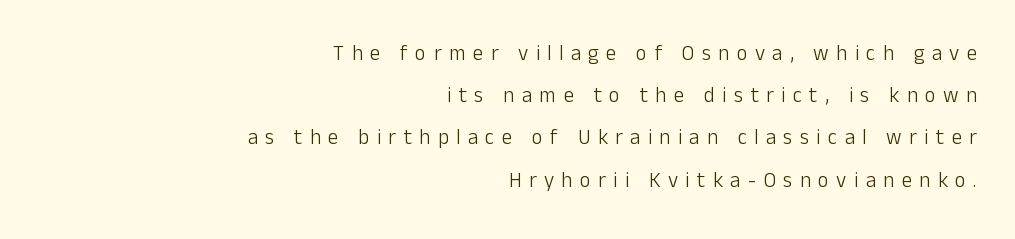
These lines stand farther apart than default settings would place them. No heavy texture on the line: the type isn't bold. Descenders are the only things crossing below the line. Unlike italic type, these characters show no tilt at all.
